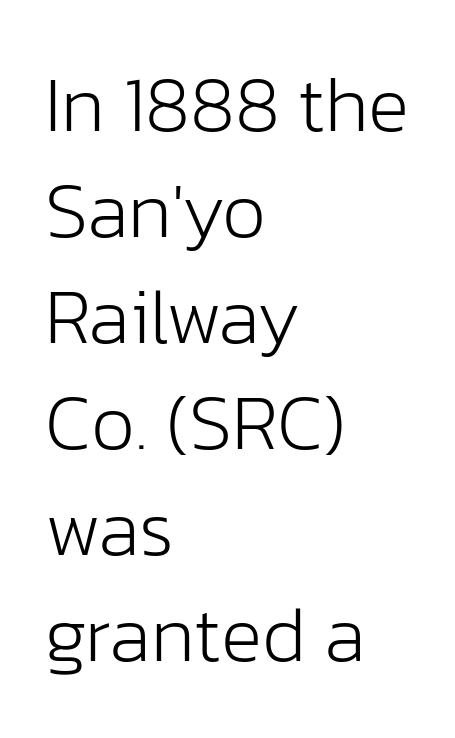
Q: Is the text bold? A: No.
Q: Is the text italic (slanted)? A: No, it is upright.
Q: Is the typeface a serif or a sans-serif typeface? A: Sans-serif.
Q: Is the text underlined? A: No.
Q: How is the paragraph aligned? A: Left-aligned.
Q: Is the spacing between letters normal or unusually wide? A: Normal.
Q: Is the spacing between lines tight, normal or loose? A: Normal.
Q: Width (condensed, normal, or wide)? A: Normal.
Q: Stroke contrast? A: Low.
Q: x-height? A: Medium.
Q: Monospaced? A: No.
